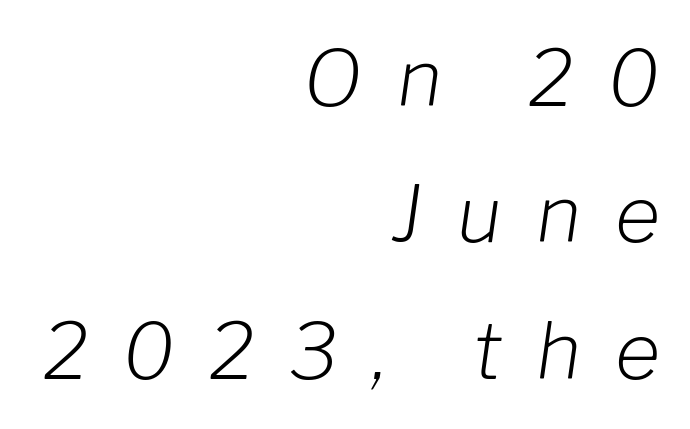
{"italic": "yes", "lean": "right", "slant_degrees": 8, "bold": "no", "weight": "light", "width": "normal", "stroke_contrast": "low", "x_height": "medium", "monospaced": "no", "underline": "no", "align": "right", "line_spacing_ratio": 1.75, "letter_spacing": "wide", "letter_spacing_em": 0.44, "glyph_px": 78}
